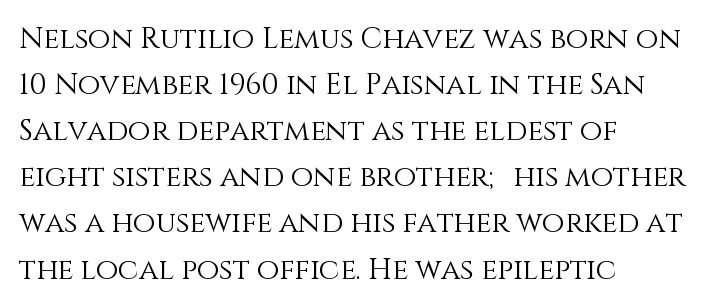
The image shows 29 px light type, upright; set left-aligned, normal line spacing (1.59x), normal letter spacing, not underlined; medium stroke contrast and a large x-height.
